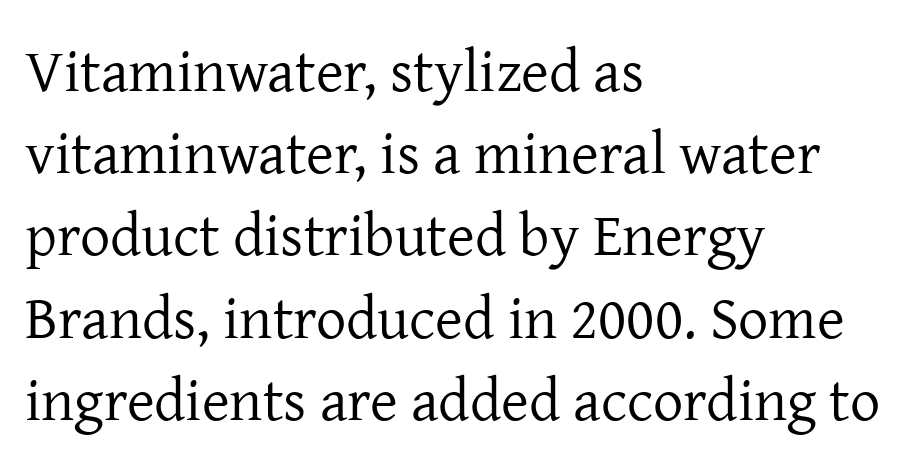
Q: Is the text bold? A: No.
Q: Is the text italic (slanted)? A: No, it is upright.
Q: Is the typeface a serif or a sans-serif typeface? A: Serif.
Q: Is the text underlined? A: No.
Q: How is the paragraph aligned? A: Left-aligned.
Q: Is the spacing between letters normal or unusually wide? A: Normal.
Q: Is the spacing between lines tight, normal or loose? A: Normal.
Q: Width (condensed, normal, or wide)? A: Normal.
Q: Stroke contrast? A: Low.
Q: x-height? A: Medium.
Q: Monospaced? A: No.
